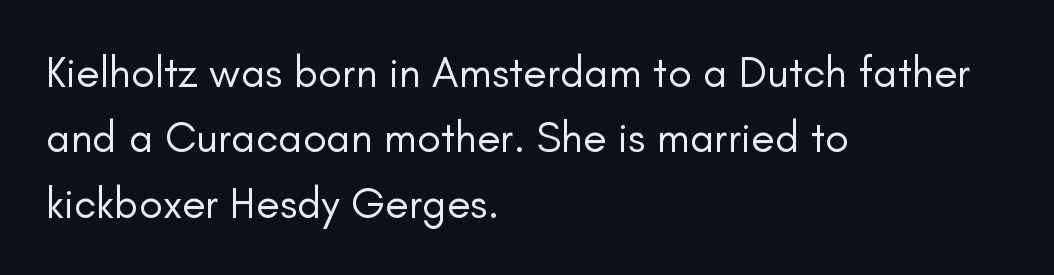
The image shows 43 px regular-weight sans-serif type, upright; set left-aligned, normal line spacing (1.52x), normal letter spacing, not underlined; low stroke contrast and a small x-height.
